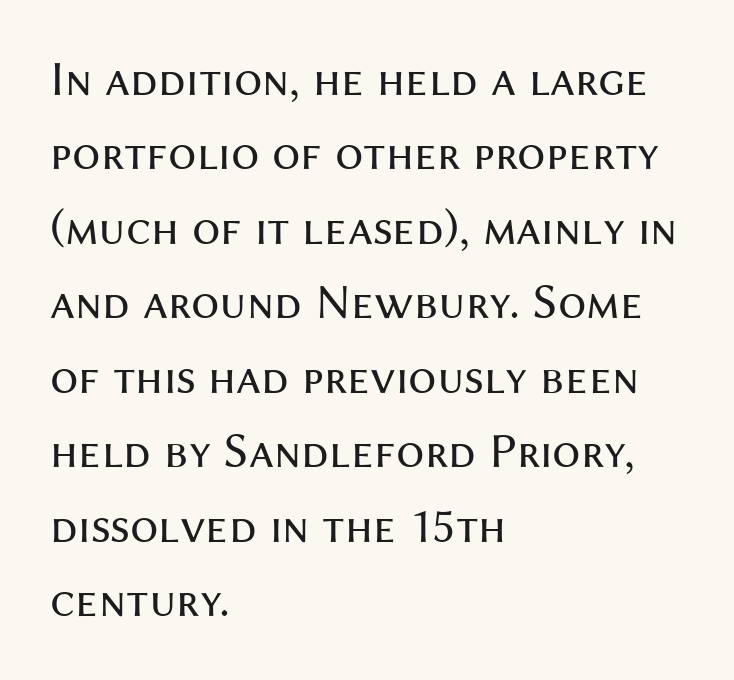
The image shows 50 px regular-weight sans-serif type, upright; set left-aligned, normal line spacing (1.49x), normal letter spacing, not underlined; medium stroke contrast and a medium x-height.
